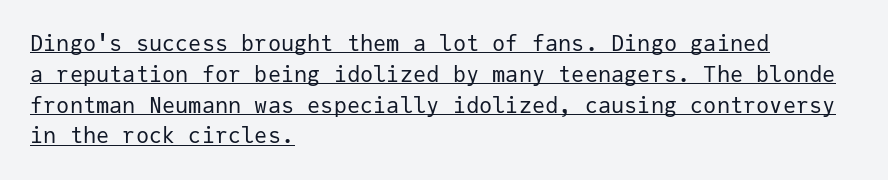
The image shows 22 px text type, upright; set left-aligned, normal line spacing (1.4x), normal letter spacing, underlined.
